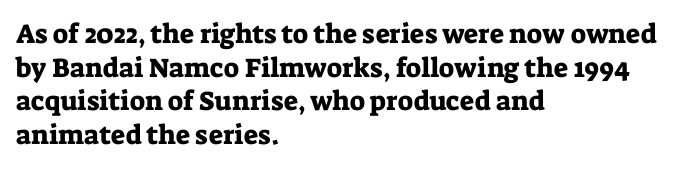
The image shows 27 px text type, upright; set left-aligned, normal line spacing (1.25x), normal letter spacing, not underlined.
